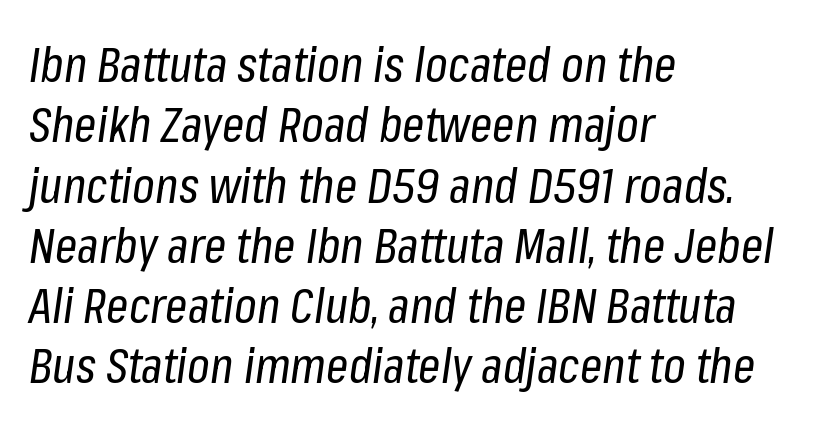
Q: Is the text bold? A: No.
Q: Is the text italic (slanted)? A: Yes, it leans right by about 8 degrees.
Q: Is the text underlined? A: No.
Q: How is the paragraph aligned? A: Left-aligned.
Q: Is the spacing between letters normal or unusually wide? A: Normal.
Q: Width (condensed, normal, or wide)? A: Condensed.
Q: Stroke contrast? A: Low.
Q: x-height? A: Medium.
Q: Monospaced? A: No.
